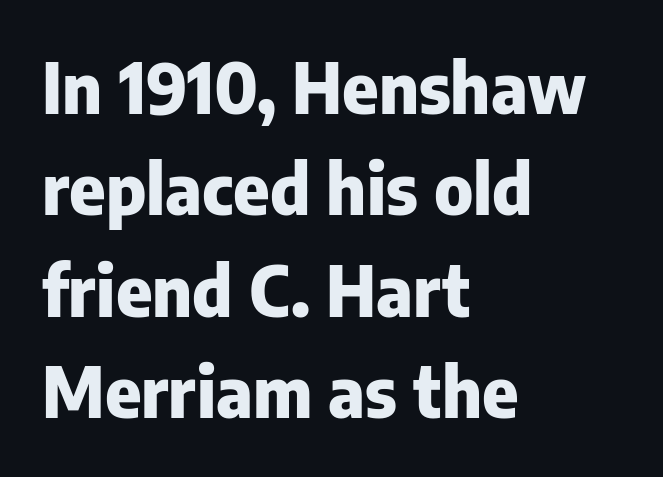
Q: Is the text bold? A: Yes.
Q: Is the text italic (slanted)? A: No, it is upright.
Q: Is the typeface a serif or a sans-serif typeface? A: Sans-serif.
Q: Is the text underlined? A: No.
Q: How is the paragraph aligned? A: Left-aligned.
Q: Is the spacing between letters normal or unusually wide? A: Normal.
Q: Is the spacing between lines tight, normal or loose? A: Normal.
Q: Width (condensed, normal, or wide)? A: Normal.
Q: Stroke contrast? A: Low.
Q: x-height? A: Medium.
Q: Monospaced? A: No.
